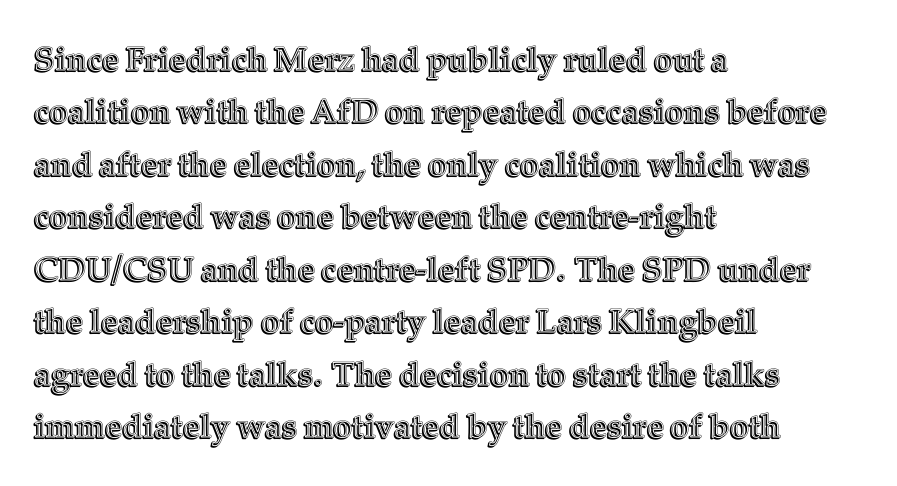
No italicization has been applied; the sample stays upright. Underlining? Definitely not there. Caption: multi-line text, flush left, ragged right. Here the designer chose a conventional face with non-uniform glyph widths. Compared with typical paragraphs, the rows here are spaced about the same.
